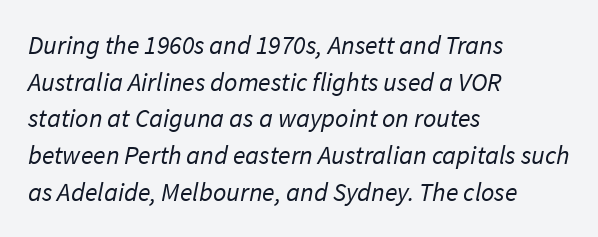
Interline gaps are of average width in this sample. The face looks like a standard text weight, possibly lighter. The line texture is even and compact thanks to regular tracking. Just letters on the line, the space beneath them empty. This sample is left-justified, so line endings fall wherever the words run out.
